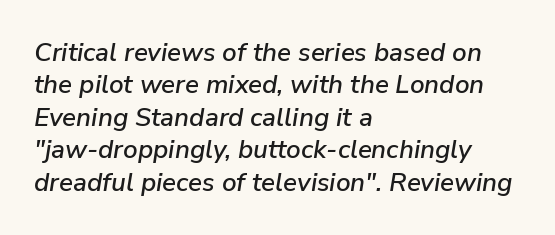
The image shows 26 px text type, italic (leaning right); set left-aligned, normal line spacing (1.25x), normal letter spacing, not underlined.
